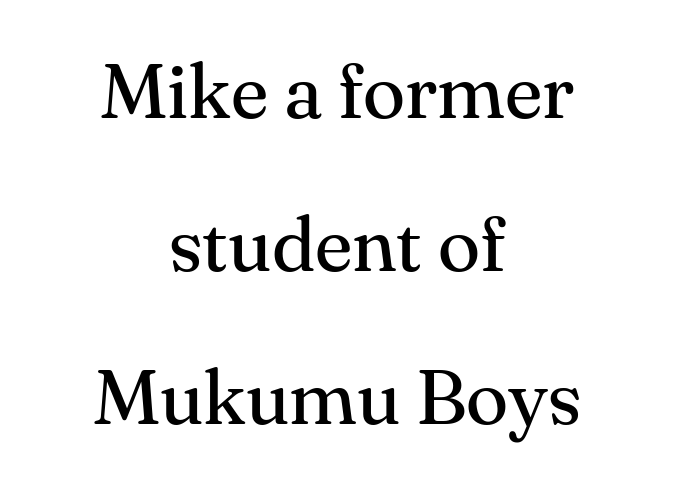
{"serif": "yes", "italic": "no", "bold": "no", "weight": "regular", "width": "normal", "stroke_contrast": "medium", "x_height": "small", "monospaced": "no", "underline": "no", "align": "center", "line_spacing": "loose", "line_spacing_ratio": 1.96, "letter_spacing": "normal", "letter_spacing_em": 0.0, "glyph_px": 78}
